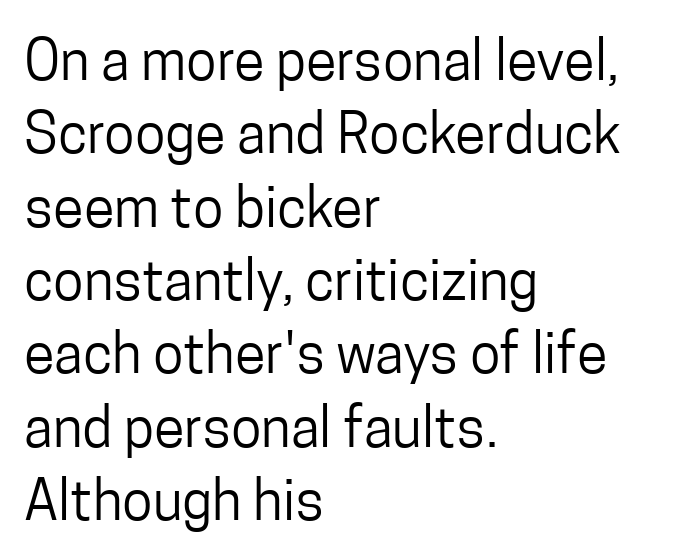
You can tell it's not italic because the verticals are truly vertical. Inter-character spacing is left at the font's built-in metrics. These lines are set flush left with a ragged right edge. Students, observe: this is what conventionally led text looks like. Spacing verdict: proportional, widths tailored to each character.
